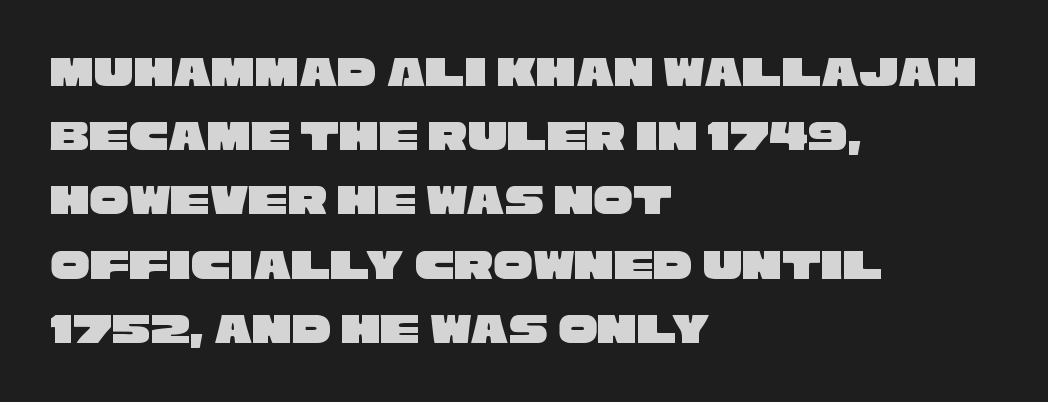
Caption: standard tracking, unaltered. Which margin do the lines hug? The left one — the right edge is uneven. This rendering employs a face without finishing strokes, i.e., a sans-serif. Normally led — the rows are evenly, conventionally spaced.
